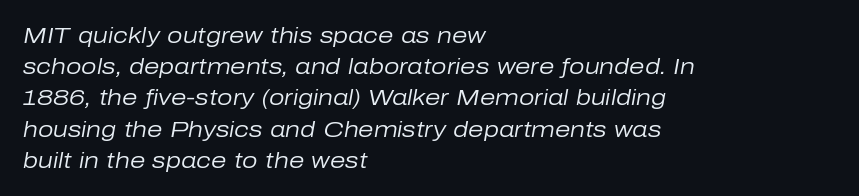
Rule under the text: the space is simply empty. The type is set solid horizontally, with unmodified tracking. Stroke thickness stays within the range of a standard reading face or lighter. Vertically, the passage feels balanced, rows spaced as you'd expect.
